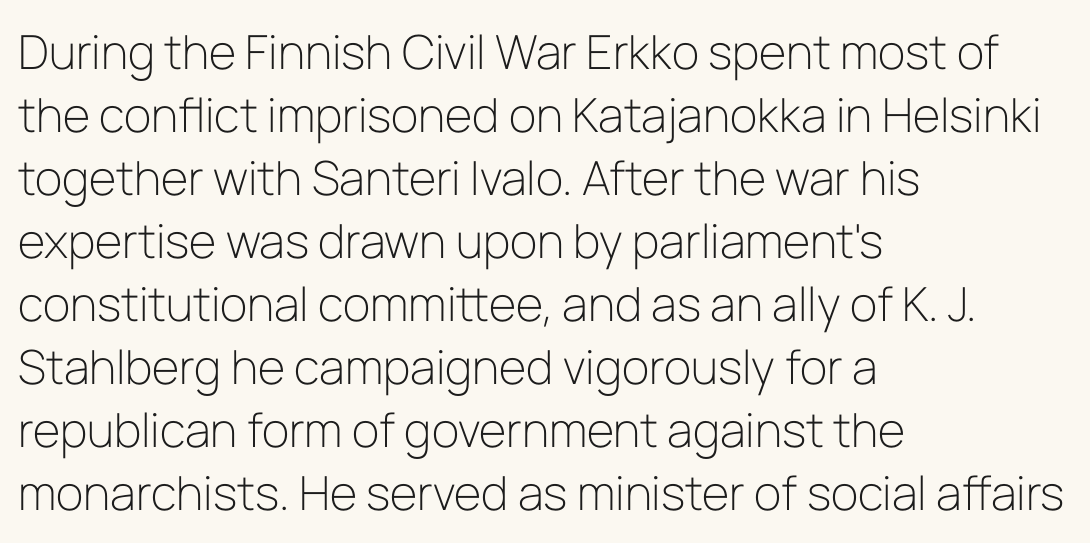
{"serif": "no", "italic": "no", "bold": "no", "weight": "light", "width": "normal", "stroke_contrast": "low", "x_height": "medium", "monospaced": "no", "underline": "no", "align": "left", "line_spacing": "normal", "line_spacing_ratio": 1.34, "letter_spacing": "normal", "letter_spacing_em": 0.0, "glyph_px": 47}
